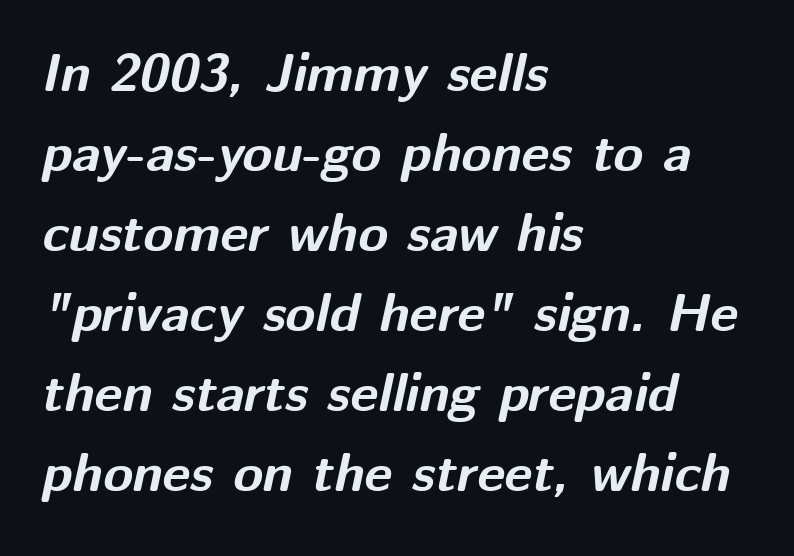
The image shows 54 px bold type, italic (leaning right); set left-aligned, normal line spacing (1.48x), normal letter spacing, not underlined; medium stroke contrast and a medium x-height.
